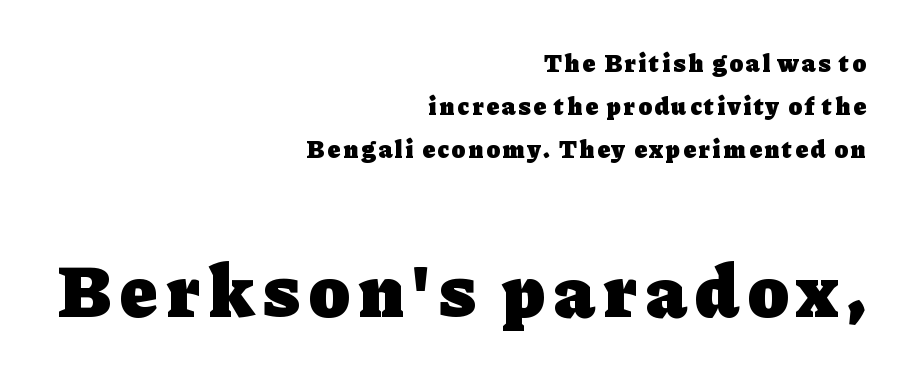
Emphasis by weight is at full strength: bold. A clean baseline with only descenders dipping below it. The lettering stays uniformly vertical, giving the passage a roman look. Character widths vary here, with narrow letters taking less room than wide ones.
